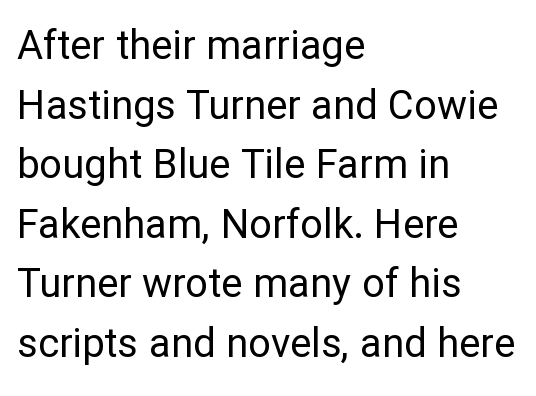
{"serif": "no", "italic": "no", "bold": "no", "weight": "regular", "width": "normal", "stroke_contrast": "low", "x_height": "medium", "monospaced": "no", "underline": "no", "align": "left", "line_spacing": "normal", "line_spacing_ratio": 1.49, "letter_spacing": "normal", "letter_spacing_em": 0.0, "glyph_px": 40}
